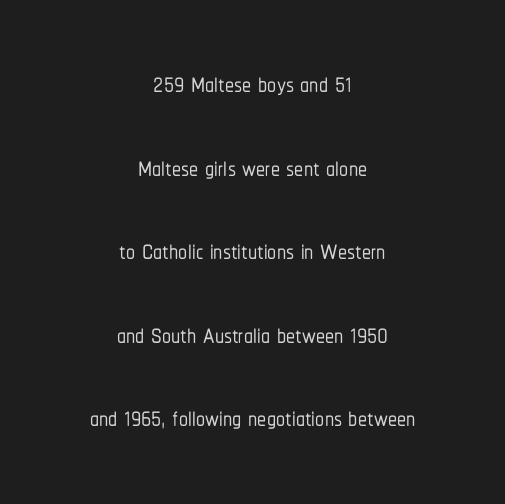
The image shows 36 px condensed sans-serif type, upright; set centered, loose line spacing (2.32x), normal letter spacing, not underlined; low stroke contrast and a medium x-height.
